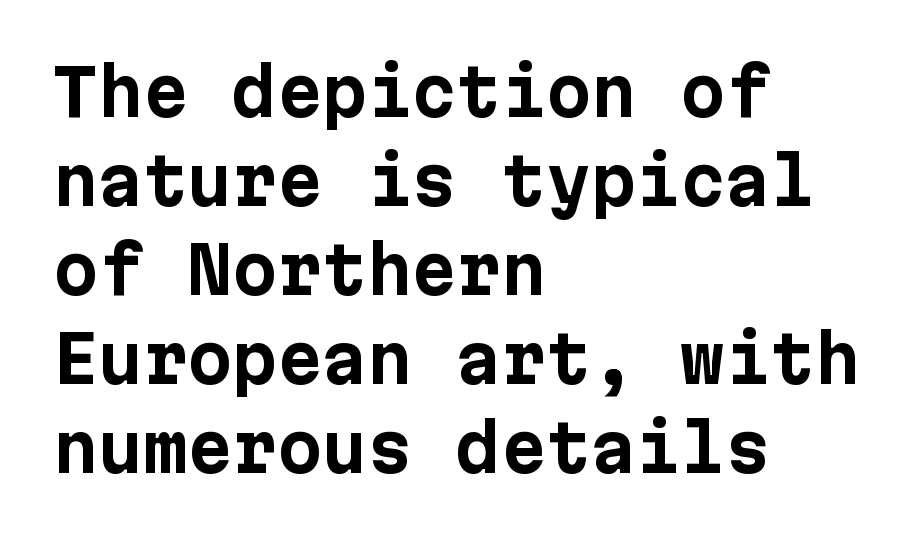
There is no visible air inserted between adjacent glyphs. Regarding leading, the lines here are spaced in the standard way. Alignment: flush left. Letterform terminals end flat and unadorned throughout the passage. Italic: no, the glyphs are upright roman. Stroke thickness is high; the sample reads as a true bold.
